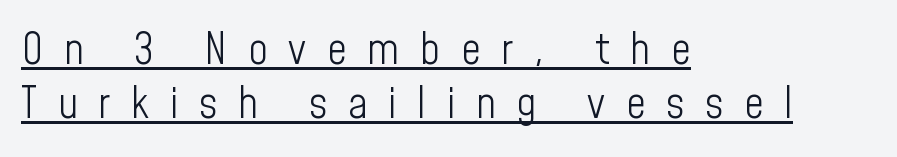
Q: Is the text bold? A: No.
Q: Is the text italic (slanted)? A: No, it is upright.
Q: Is the typeface a serif or a sans-serif typeface? A: Sans-serif.
Q: Is the text underlined? A: Yes.
Q: How is the paragraph aligned? A: Left-aligned.
Q: Is the spacing between letters normal or unusually wide? A: Unusually wide.
Q: Is the spacing between lines tight, normal or loose? A: Normal.
Q: Width (condensed, normal, or wide)? A: Condensed.
Q: Stroke contrast? A: Low.
Q: x-height? A: Medium.
Q: Monospaced? A: No.
